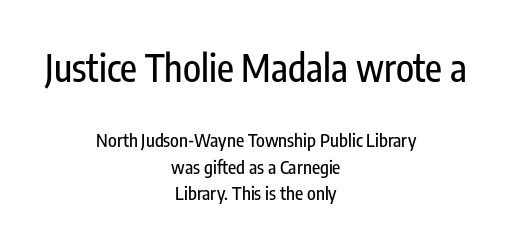
The image shows 37 px condensed sans-serif type, upright; set centered, normal line spacing (1.49x), normal letter spacing, not underlined; the first (top) block is 2.06x larger; low stroke contrast and a medium x-height.
